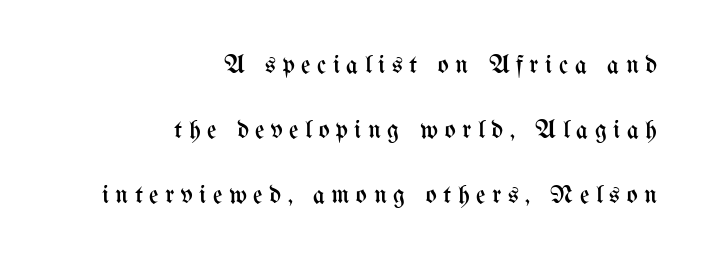
{"italic": "no", "bold": "no", "underline": "no", "align": "right", "line_spacing": "loose", "line_spacing_ratio": 2.5, "letter_spacing": "wide", "letter_spacing_em": 0.25, "glyph_px": 26}
